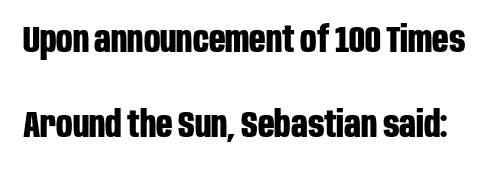
Q: Is the text bold? A: Yes.
Q: Is the text italic (slanted)? A: No, it is upright.
Q: Is the typeface a serif or a sans-serif typeface? A: Sans-serif.
Q: Is the text underlined? A: No.
Q: Is the spacing between letters normal or unusually wide? A: Normal.
Q: Is the spacing between lines tight, normal or loose? A: Loose.
Q: Width (condensed, normal, or wide)? A: Condensed.
Q: Stroke contrast? A: Low.
Q: x-height? A: Large.
Q: Monospaced? A: No.
